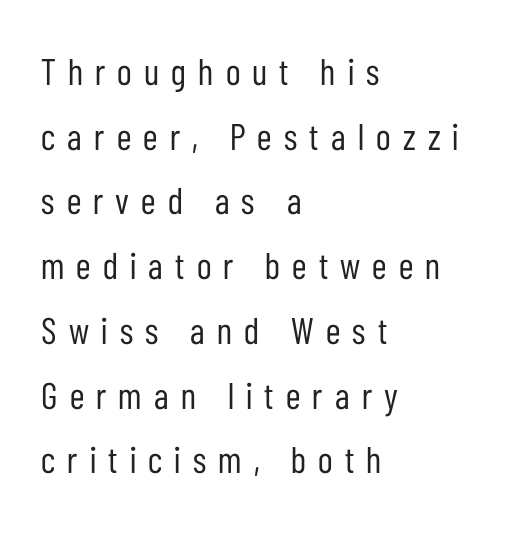
Every character sits straight up, as roman type does. This rendering employs a face without finishing strokes, i.e., a sans-serif. Reading down the block, your eye returns to a fixed left position each line. Tracking value appears strongly positive — letters spread wide.
